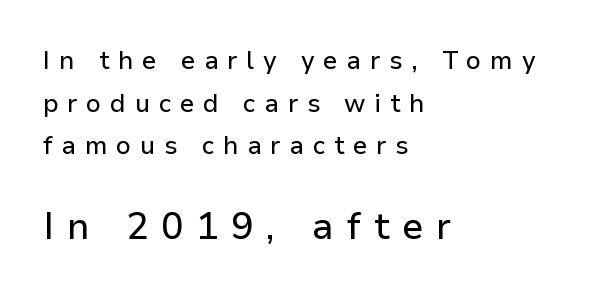
{"serif": "no", "italic": "no", "width": "normal", "stroke_contrast": "low", "x_height": "medium", "monospaced": "no", "underline": "no", "align": "left", "line_spacing_ratio": 1.71, "letter_spacing": "wide", "letter_spacing_em": 0.35, "larger_block": "second", "size_ratio": 1.48, "glyph_px": 37}
